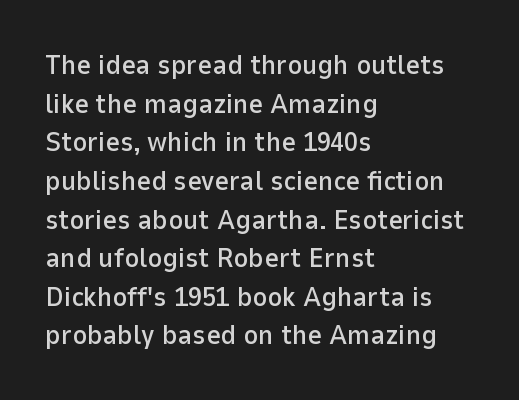
{"serif": "no", "italic": "no", "width": "normal", "stroke_contrast": "low", "x_height": "medium", "monospaced": "no", "underline": "no", "align": "left", "line_spacing": "normal", "line_spacing_ratio": 1.38, "letter_spacing": "normal", "letter_spacing_em": 0.0, "glyph_px": 28}
